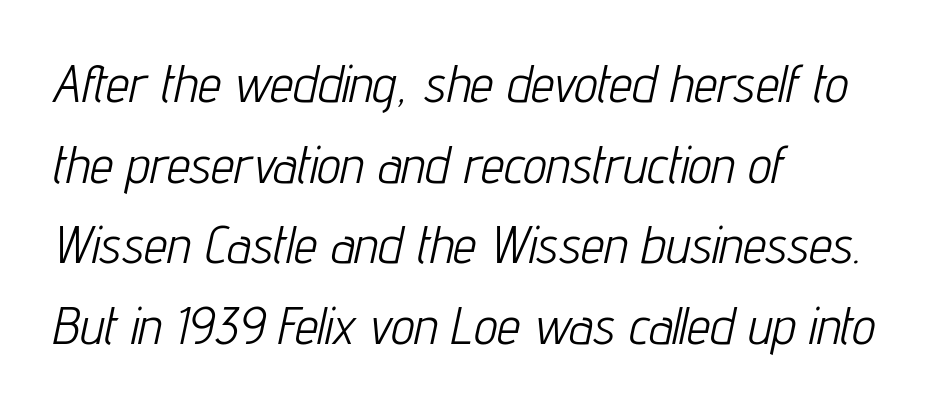
{"italic": "yes", "lean": "right", "slant_degrees": 12, "bold": "no", "weight": "light", "width": "condensed", "stroke_contrast": "low", "x_height": "medium", "monospaced": "no", "underline": "no", "align": "left", "line_spacing": "normal", "line_spacing_ratio": 1.55, "letter_spacing": "normal", "letter_spacing_em": 0.0, "glyph_px": 52}
